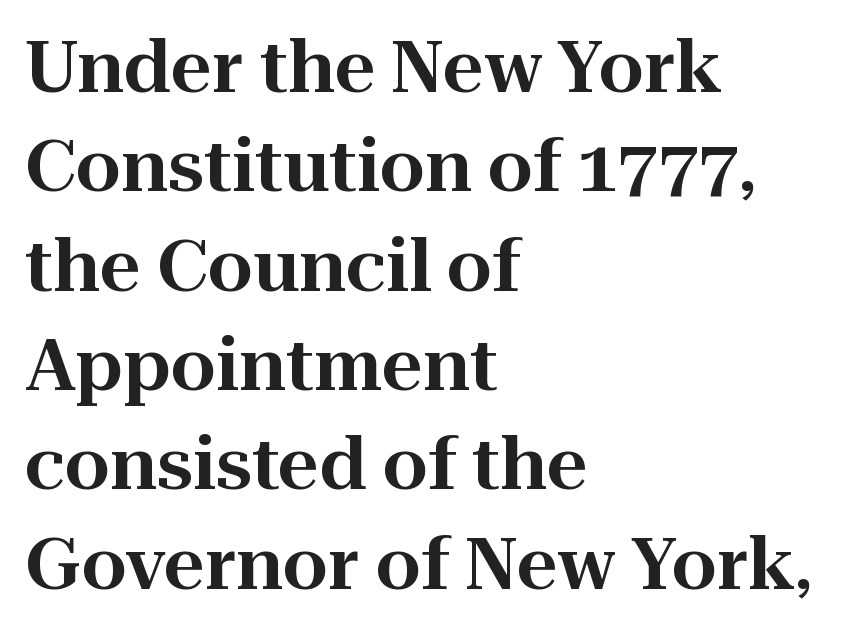
{"serif": "yes", "italic": "no", "width": "normal", "stroke_contrast": "high", "x_height": "medium", "monospaced": "no", "underline": "no", "align": "left", "line_spacing": "normal", "line_spacing_ratio": 1.38, "letter_spacing": "normal", "letter_spacing_em": 0.0, "glyph_px": 72}
